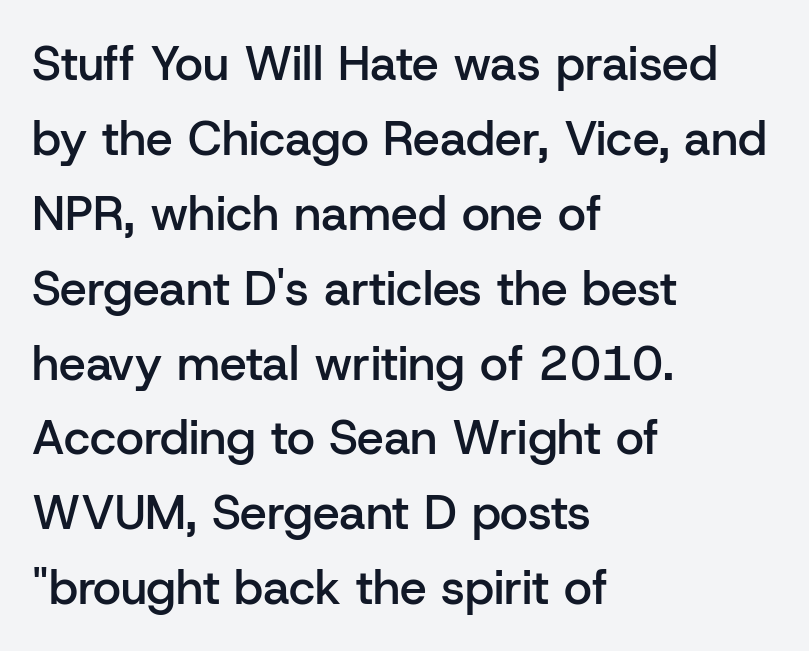
Q: Is the text bold? A: Semi-bold.
Q: Is the text italic (slanted)? A: No, it is upright.
Q: Is the typeface a serif or a sans-serif typeface? A: Sans-serif.
Q: Is the text underlined? A: No.
Q: How is the paragraph aligned? A: Left-aligned.
Q: Is the spacing between letters normal or unusually wide? A: Normal.
Q: Is the spacing between lines tight, normal or loose? A: Normal.
Q: Width (condensed, normal, or wide)? A: Normal.
Q: Stroke contrast? A: Low.
Q: x-height? A: Medium.
Q: Monospaced? A: No.
